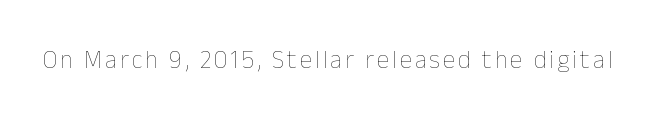
The type sits square on the baseline with zero lean. The strip under each line holds only bare page. Stroke thickness stays within the range of a standard reading face or lighter.
